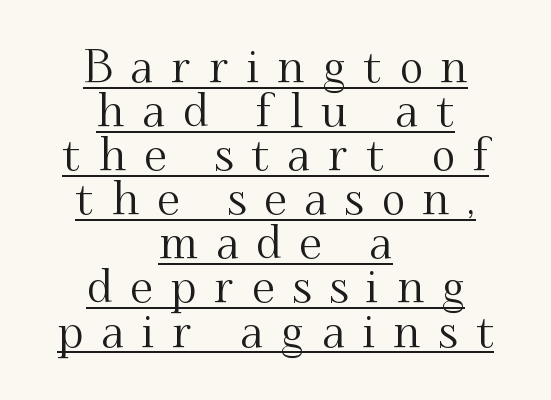
What kind of face is this? One with serifs. This rendering uses center alignment, leaving both contours irregular but symmetric. The lettering holds an erect, upright posture throughout. In terms of letterspacing, this is a distinctly airy, spread setting. In designer terms, the underline attribute is active on this setting.
